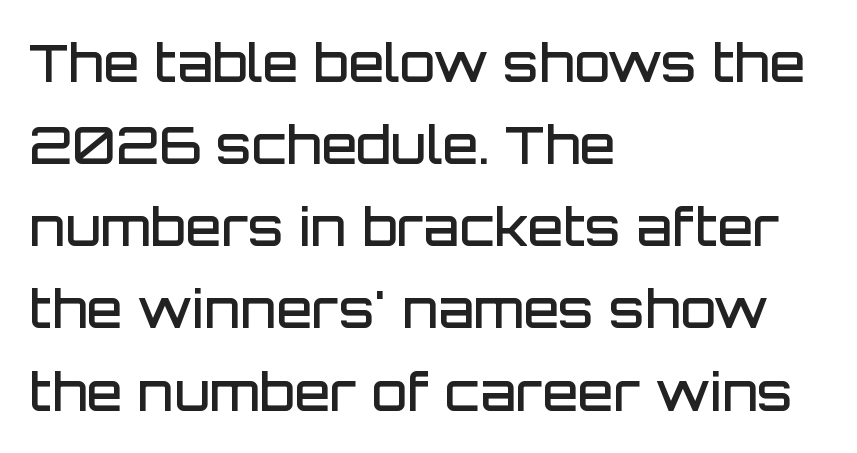
{"serif": "no", "italic": "no", "bold": "semi", "weight": "semibold", "width": "normal", "stroke_contrast": "low", "x_height": "large", "monospaced": "no", "underline": "no", "align": "left", "line_spacing": "normal", "line_spacing_ratio": 1.58, "letter_spacing": "normal", "letter_spacing_em": 0.0, "glyph_px": 52}
